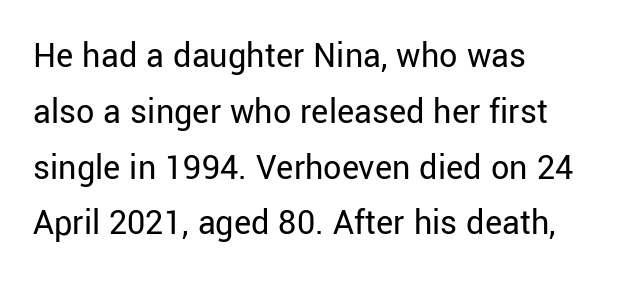
Each row of text sits above clean, open space. Vertically, the passage feels balanced, rows spaced as you'd expect. The letters carry no serifs — their stems end cleanly without finishing strokes. Left-aligned paragraph, ragged on the right. The specimen reads as upright at a glance.
